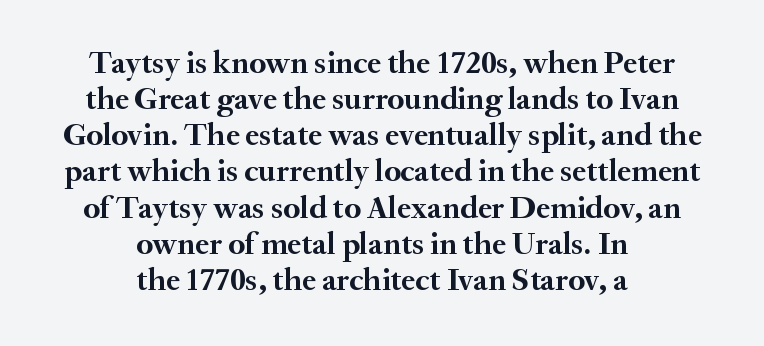
{"serif": "yes", "italic": "no", "bold": "yes", "weight": "semibold", "width": "normal", "stroke_contrast": "medium", "x_height": "small", "monospaced": "no", "underline": "no", "align": "center", "line_spacing": "tight", "line_spacing_ratio": 1.13, "letter_spacing": "normal", "letter_spacing_em": 0.0, "glyph_px": 32}
